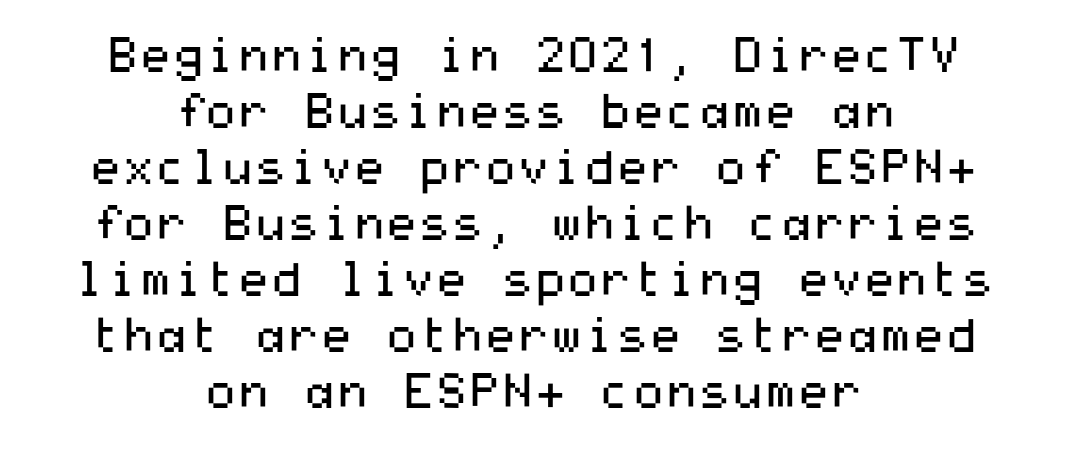
The image shows 47 px regular-weight, wide sans-serif type, upright; set centered, line spacing 1.19x, normal letter spacing, not underlined; medium stroke contrast and a medium x-height.
